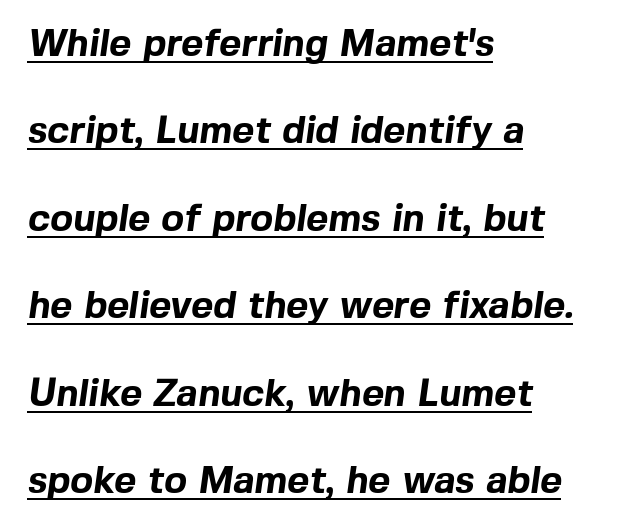
{"serif": "no", "bold": "yes", "weight": "bold", "width": "normal", "x_height": "medium", "monospaced": "no", "underline": "yes", "align": "left", "line_spacing": "loose", "line_spacing_ratio": 2.3, "letter_spacing": "normal", "letter_spacing_em": 0.0, "glyph_px": 38}
